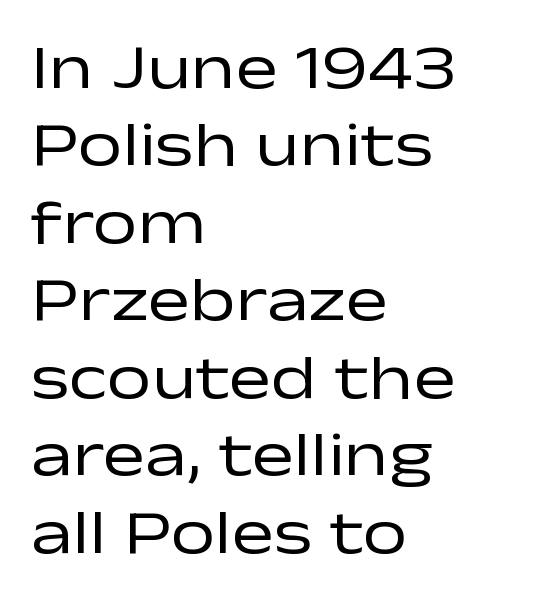
Q: Is the text bold? A: No.
Q: Is the text italic (slanted)? A: No, it is upright.
Q: Is the typeface a serif or a sans-serif typeface? A: Sans-serif.
Q: Is the text underlined? A: No.
Q: How is the paragraph aligned? A: Left-aligned.
Q: Is the spacing between letters normal or unusually wide? A: Normal.
Q: Width (condensed, normal, or wide)? A: Wide.
Q: Stroke contrast? A: Low.
Q: x-height? A: Medium.
Q: Monospaced? A: No.
